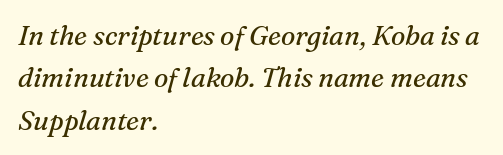
The image shows 27 px text type, italic (leaning right); set left-aligned, normal line spacing (1.57x), normal letter spacing, not underlined.
